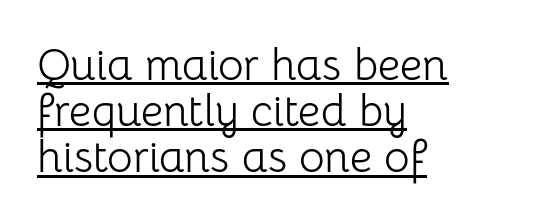
Regarding leading, the lines here are crowded together. Character widths vary here, with narrow letters taking less room than wide ones. Ascenders rise straight up at ninety degrees. The rendered words wear a rule along their underside. Is this a sans? Yes — the strokes have no serifs. Each word holds together tightly as a unit, with standard inter-letter gaps.
